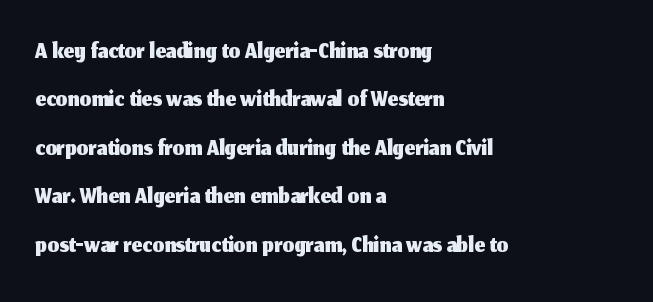
{"serif": "no", "italic": "no", "width": "normal", "stroke_contrast": "medium", "x_height": "medium", "monospaced": "no", "underline": "no", "align": "left", "line_spacing": "normal", "line_spacing_ratio": 1.31, "letter_spacing": "normal", "letter_spacing_em": 0.0, "glyph_px": 37}
